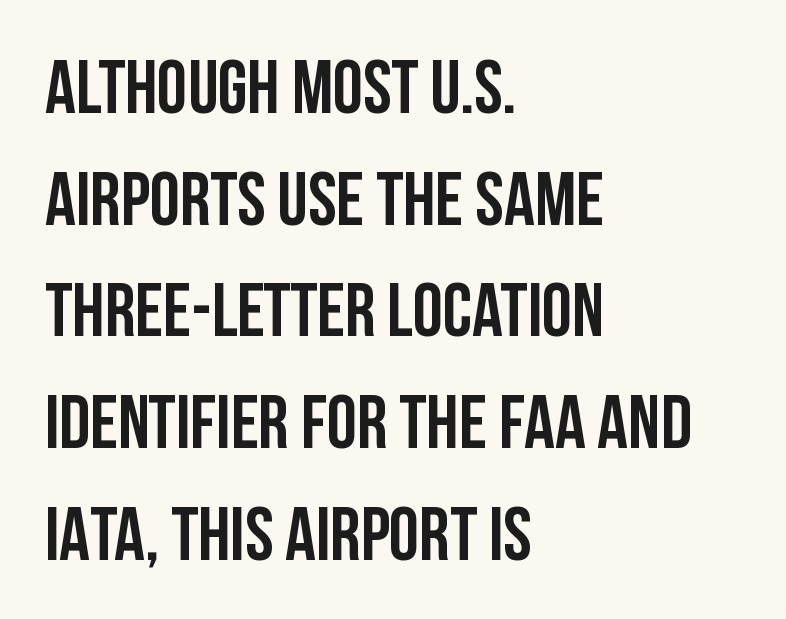
{"serif": "no", "italic": "no", "bold": "yes", "weight": "semibold", "width": "condensed", "stroke_contrast": "low", "x_height": "large", "monospaced": "no", "underline": "no", "align": "left", "line_spacing": "normal", "line_spacing_ratio": 1.47, "letter_spacing": "normal", "letter_spacing_em": 0.0, "glyph_px": 76}
